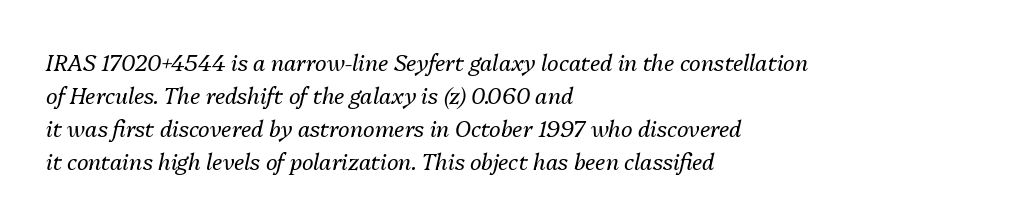
{"italic": "yes", "lean": "right", "slant_degrees": 13, "bold": "no", "underline": "no", "align": "left", "line_spacing": "normal", "line_spacing_ratio": 1.5, "letter_spacing": "normal", "letter_spacing_em": 0.0, "glyph_px": 22}
